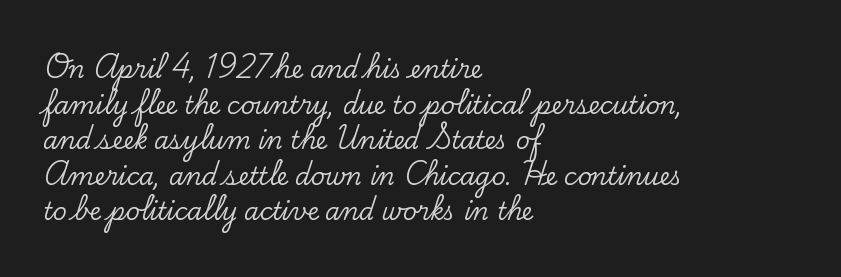
Inter-character spacing is left at the font's built-in metrics. The glyphs are unaccompanied by any horizontal stroke below them. Horizontal alignment here is leftward, the default for most running prose. Is there much room between lines? A standard amount, neither cramped nor airy.
